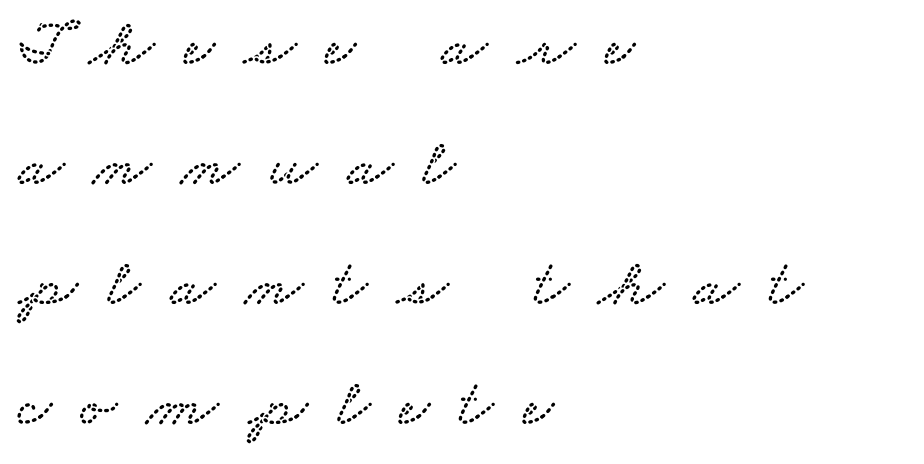
Q: Is the typeface a serif or a sans-serif typeface? A: Serif.
Q: Is the text underlined? A: No.
Q: How is the paragraph aligned? A: Left-aligned.
Q: Is the spacing between letters normal or unusually wide? A: Unusually wide.
Q: Width (condensed, normal, or wide)? A: Wide.
Q: Stroke contrast? A: Low.
Q: x-height? A: Small.
Q: Monospaced? A: No.
